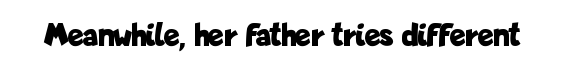
{"serif": "no", "italic": "no", "bold": "yes", "weight": "bold", "width": "condensed", "stroke_contrast": "low", "x_height": "medium", "monospaced": "no", "underline": "no", "letter_spacing": "normal", "letter_spacing_em": 0.0, "glyph_px": 33}
